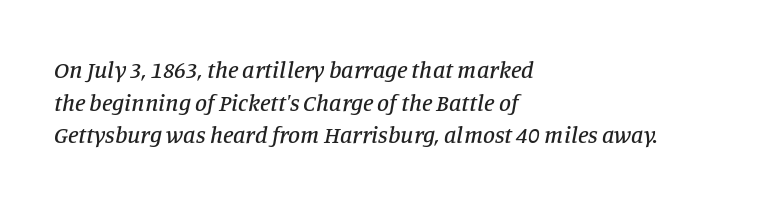
The image shows 24 px text type, italic (leaning right); set left-aligned, normal line spacing (1.36x), normal letter spacing, not underlined.
